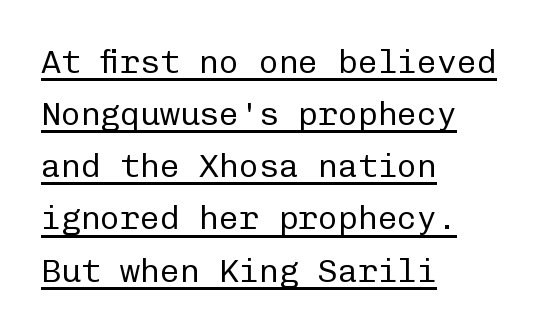
A rule runs beneath these lines of type. These lines are rendered in a fixed-pitch font. Style check: upright. You could call the tracking neutral — neither tight nor loose. The letters look calm and open, with moderate or lighter stems.
